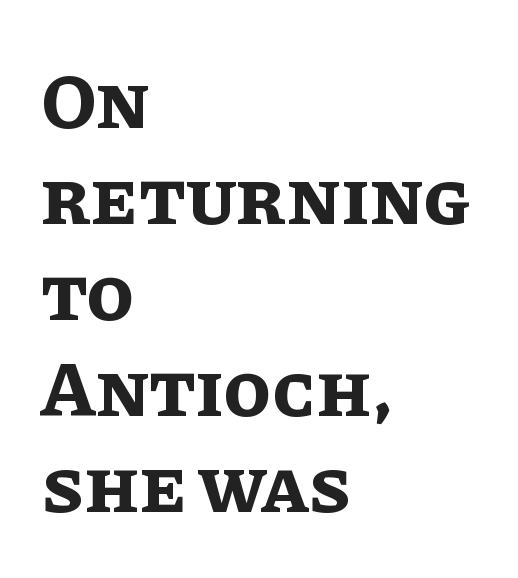
Nope, not italic — everything's standing straight. The baseline area is clear. Character widths vary here, with narrow letters taking less room than wide ones. Honestly, the letter spacing is just normal — you wouldn't notice it. Typeset ragged right — the left edge is the straight one.
